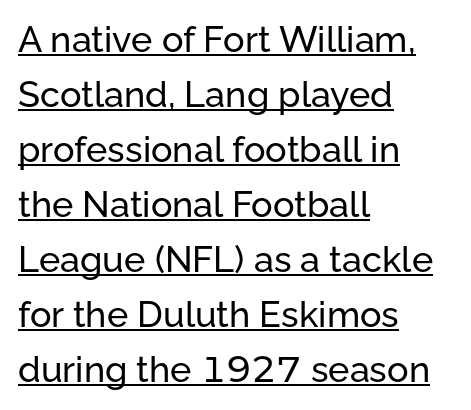
Left-aligned paragraph, ragged on the right. The line-height multiplier appears to be the usual default. Here the designer chose a conventional face with non-uniform glyph widths. Inter-character spacing is left at the font's built-in metrics.
